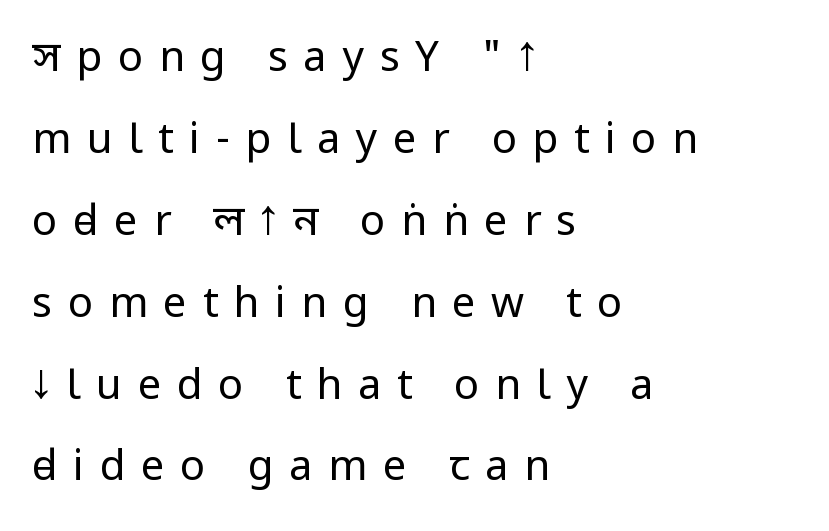
Q: Is the text bold? A: No.
Q: Is the text italic (slanted)? A: No, it is upright.
Q: Is the typeface a serif or a sans-serif typeface? A: Sans-serif.
Q: Is the text underlined? A: No.
Q: How is the paragraph aligned? A: Left-aligned.
Q: Is the spacing between letters normal or unusually wide? A: Unusually wide.
Q: Is the spacing between lines tight, normal or loose? A: Loose.
Q: Width (condensed, normal, or wide)? A: Condensed.
Q: Stroke contrast? A: Low.
